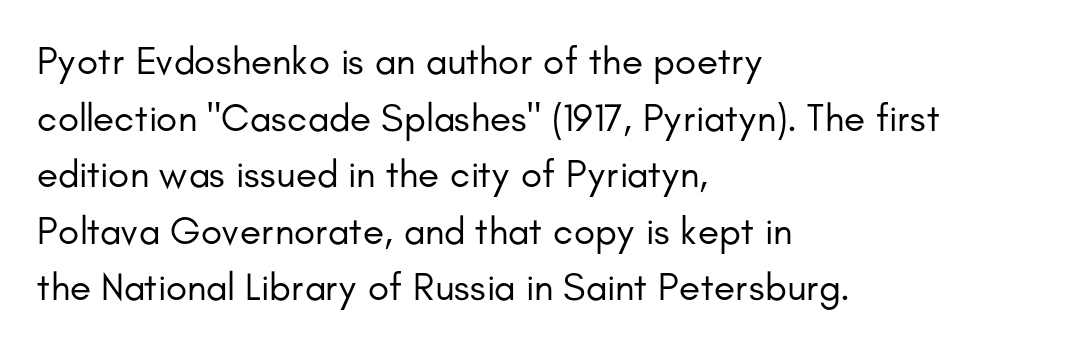
The image shows 39 px regular-weight sans-serif type, upright; set left-aligned, normal line spacing (1.45x), normal letter spacing, not underlined; low stroke contrast and a small x-height.
